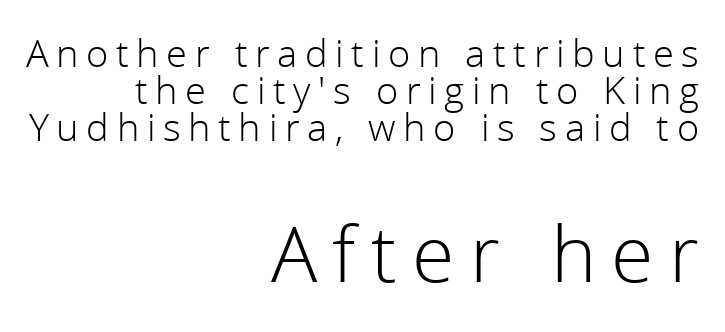
Q: Is the text bold? A: No.
Q: Is the text italic (slanted)? A: No, it is upright.
Q: Is the typeface a serif or a sans-serif typeface? A: Sans-serif.
Q: Is the text underlined? A: No.
Q: How is the paragraph aligned? A: Right-aligned.
Q: Is the spacing between letters normal or unusually wide? A: Unusually wide.
Q: Is the spacing between lines tight, normal or loose? A: Tight.
Q: Which block of text is set in a larger size, the first (top) or the second (bottom)? A: The second (bottom) one.
Q: Width (condensed, normal, or wide)? A: Normal.
Q: x-height? A: Medium.
Q: Monospaced? A: No.
